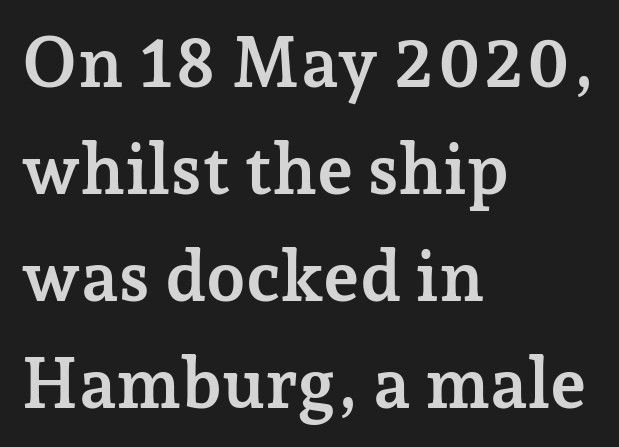
Q: Is the text bold? A: Yes.
Q: Is the text italic (slanted)? A: No, it is upright.
Q: Is the typeface a serif or a sans-serif typeface? A: Serif.
Q: Is the text underlined? A: No.
Q: How is the paragraph aligned? A: Left-aligned.
Q: Is the spacing between letters normal or unusually wide? A: Normal.
Q: Is the spacing between lines tight, normal or loose? A: Normal.
Q: Width (condensed, normal, or wide)? A: Normal.
Q: Stroke contrast? A: Low.
Q: x-height? A: Medium.
Q: Monospaced? A: No.
